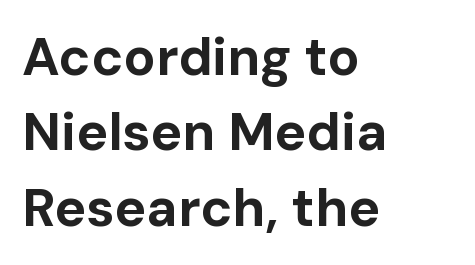
{"serif": "no", "italic": "no", "bold": "yes", "weight": "bold", "width": "normal", "stroke_contrast": "low", "x_height": "medium", "monospaced": "no", "underline": "no", "align": "left", "line_spacing": "normal", "line_spacing_ratio": 1.42, "letter_spacing": "normal", "letter_spacing_em": 0.0, "glyph_px": 53}
